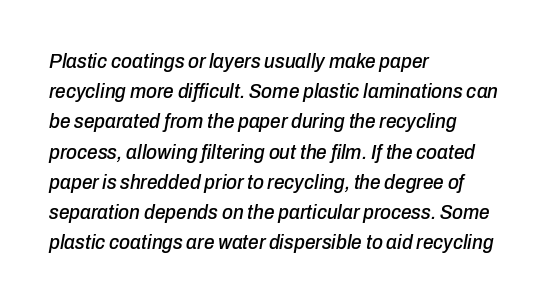
The glyphs look as if they've been sheared to an angle. Has an underline been added? It has not. The paragraph has a hard left edge and a soft right edge. How are the letters spaced? Ordinarily, with no added tracking. In terms of leading, this rendering sits right in the middle.
